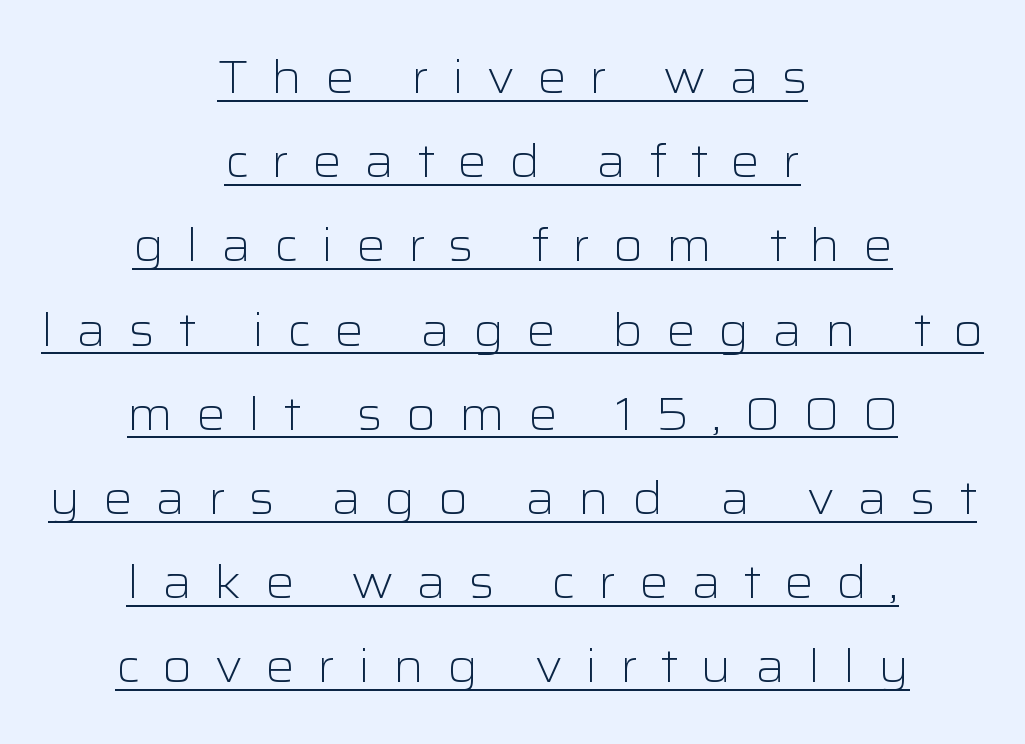
Q: Is the text bold? A: No.
Q: Is the text italic (slanted)? A: No, it is upright.
Q: Is the typeface a serif or a sans-serif typeface? A: Sans-serif.
Q: Is the text underlined? A: Yes.
Q: How is the paragraph aligned? A: Centered.
Q: Is the spacing between letters normal or unusually wide? A: Unusually wide.
Q: Width (condensed, normal, or wide)? A: Wide.
Q: Stroke contrast? A: Low.
Q: x-height? A: Medium.
Q: Monospaced? A: No.
